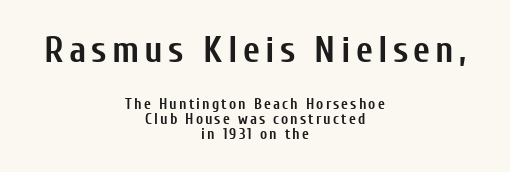
The image shows 37 px semibold, condensed sans-serif type, upright; set centered, tight line spacing (1.01x), not underlined; the first (top) block is 2.47x larger; low stroke contrast and a medium x-height.
